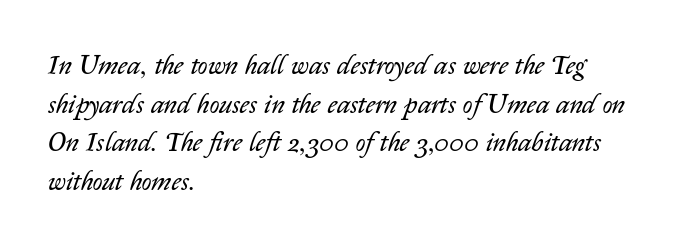
{"italic": "yes", "lean": "right", "slant_degrees": 14, "bold": "no", "underline": "no", "align": "left", "line_spacing": "normal", "line_spacing_ratio": 1.43, "letter_spacing": "normal", "letter_spacing_em": 0.0, "glyph_px": 27}
